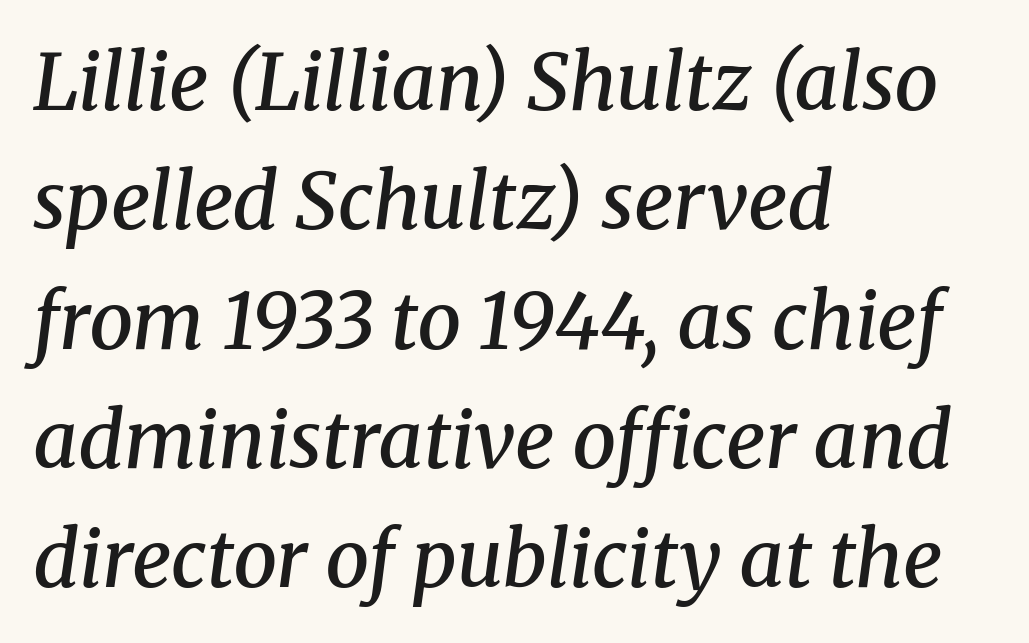
{"serif": "yes", "italic": "yes", "lean": "right", "slant_degrees": 8, "bold": "semi", "weight": "semibold", "width": "normal", "stroke_contrast": "medium", "x_height": "medium", "monospaced": "no", "underline": "no", "align": "left", "line_spacing": "normal", "line_spacing_ratio": 1.53, "letter_spacing": "normal", "letter_spacing_em": 0.0, "glyph_px": 78}
